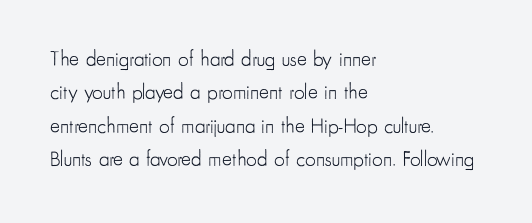
{"italic": "no", "bold": "no", "underline": "no", "align": "left", "line_spacing": "normal", "line_spacing_ratio": 1.59, "letter_spacing": "normal", "letter_spacing_em": 0.0, "glyph_px": 21}
